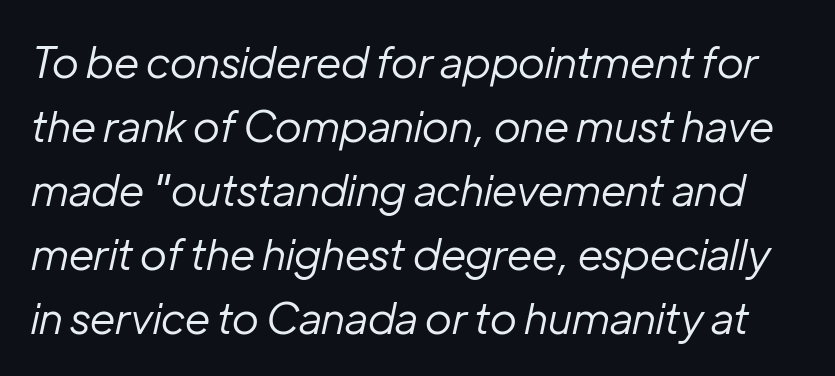
The image shows 43 px regular-weight type, italic (leaning right); set normal line spacing (1.49x), normal letter spacing, not underlined; low stroke contrast and a medium x-height.
